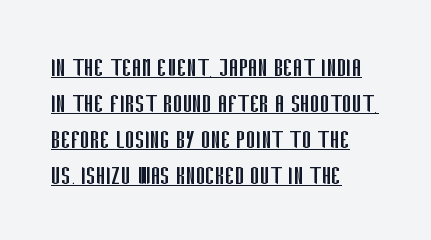
The image shows 29 px regular-weight, condensed sans-serif type, upright; set left-aligned, line spacing 1.24x, normal letter spacing, underlined; low stroke contrast and a large x-height.
